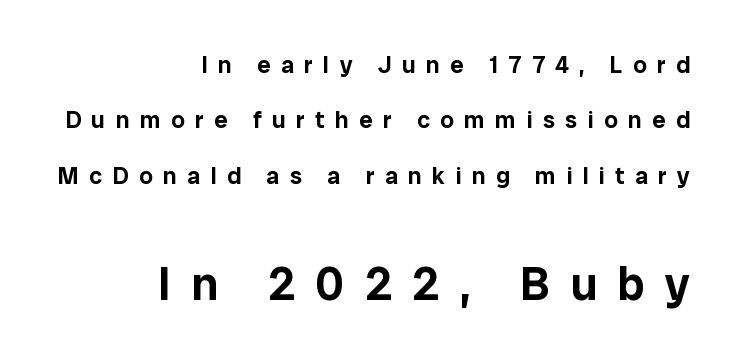
Q: Is the text italic (slanted)? A: No, it is upright.
Q: Is the typeface a serif or a sans-serif typeface? A: Sans-serif.
Q: Is the text underlined? A: No.
Q: How is the paragraph aligned? A: Right-aligned.
Q: Is the spacing between letters normal or unusually wide? A: Unusually wide.
Q: Is the spacing between lines tight, normal or loose? A: Loose.
Q: Which block of text is set in a larger size, the first (top) or the second (bottom)? A: The second (bottom) one.
Q: Width (condensed, normal, or wide)? A: Normal.
Q: Stroke contrast? A: Low.
Q: x-height? A: Medium.
Q: Monospaced? A: No.
